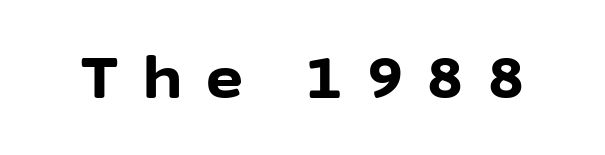
{"serif": "no", "italic": "no", "bold": "yes", "weight": "bold", "width": "normal", "stroke_contrast": "low", "x_height": "medium", "monospaced": "no", "underline": "no", "letter_spacing": "wide", "letter_spacing_em": 0.44, "glyph_px": 56}
